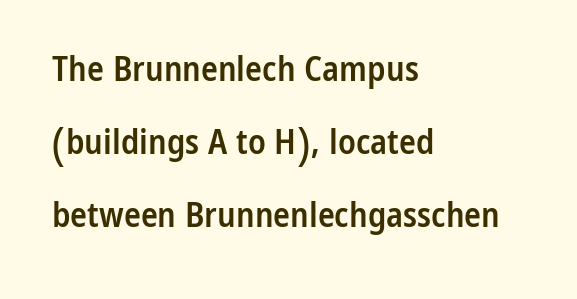
The image shows 35 px semibold, condensed sans-serif type, upright; set left-aligned, loose line spacing (2.09x), normal letter spacing, not underlined; low stroke contrast and a medium x-height.
